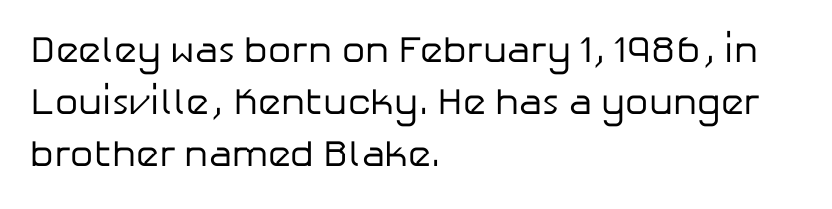
Q: Is the text bold? A: No.
Q: Is the text italic (slanted)? A: No, it is upright.
Q: Is the typeface a serif or a sans-serif typeface? A: Sans-serif.
Q: Is the text underlined? A: No.
Q: How is the paragraph aligned? A: Left-aligned.
Q: Is the spacing between letters normal or unusually wide? A: Normal.
Q: Is the spacing between lines tight, normal or loose? A: Normal.
Q: Width (condensed, normal, or wide)? A: Normal.
Q: Stroke contrast? A: Low.
Q: x-height? A: Medium.
Q: Monospaced? A: No.
